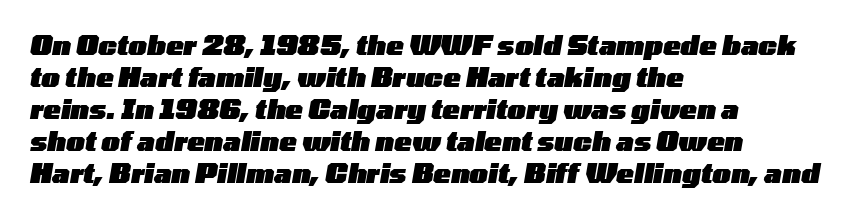
The image shows 26 px bold type, italic (leaning right); set left-aligned, line spacing 1.23x, normal letter spacing, not underlined.
